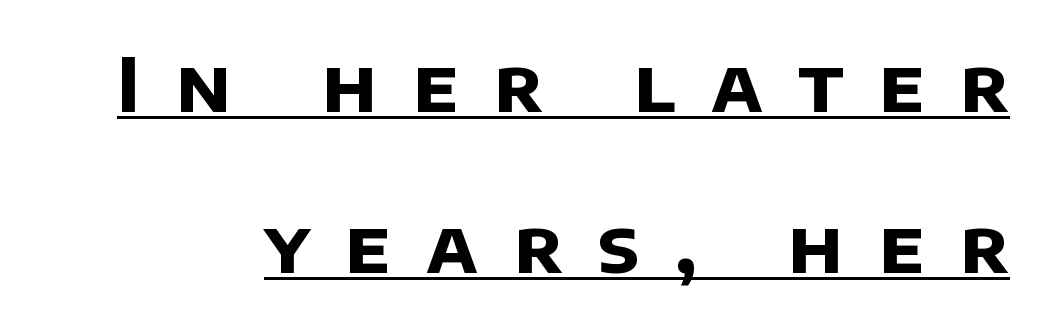
Q: Is the text bold? A: Yes.
Q: Is the typeface a serif or a sans-serif typeface? A: Sans-serif.
Q: Is the text underlined? A: Yes.
Q: Is the spacing between letters normal or unusually wide? A: Unusually wide.
Q: Is the spacing between lines tight, normal or loose? A: Loose.
Q: Width (condensed, normal, or wide)? A: Normal.
Q: Stroke contrast? A: Low.
Q: x-height? A: Large.
Q: Monospaced? A: No.
